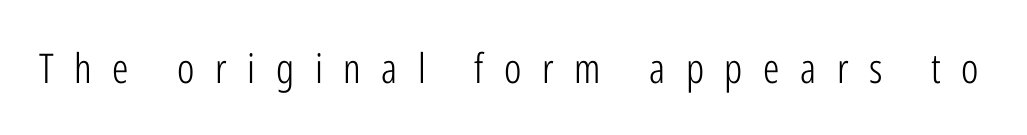
The image shows 41 px light, condensed sans-serif type, upright; set unusually wide letter spacing (+0.5 em), not underlined; low stroke contrast and a medium x-height.
